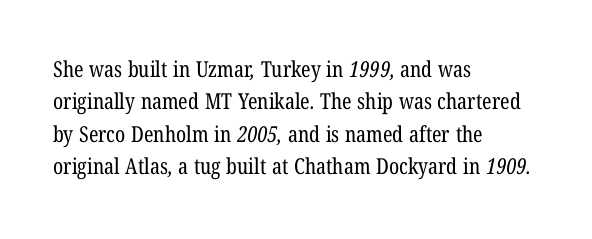
Q: Is the text bold? A: No.
Q: Is the text underlined? A: No.
Q: How is the paragraph aligned? A: Left-aligned.
Q: Is the spacing between letters normal or unusually wide? A: Normal.
Q: Is the spacing between lines tight, normal or loose? A: Normal.
